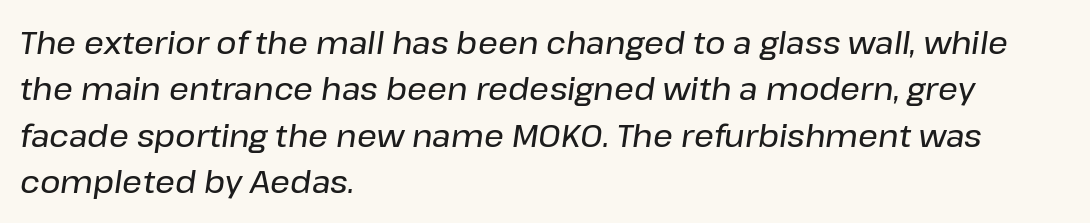
Students, note that the glyphs here touch the page at normal intervals. The typesetter chose a ragged-right arrangement here. The rendering uses natural spacing where letterforms have individual widths. Posture: slanted. How would I describe the line gaps? Plain and ordinary.
